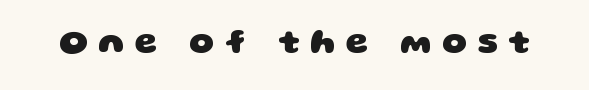
The image shows 35 px heavy, wide sans-serif type; set unusually wide letter spacing (+0.3 em), not underlined; low stroke contrast and a large x-height.
